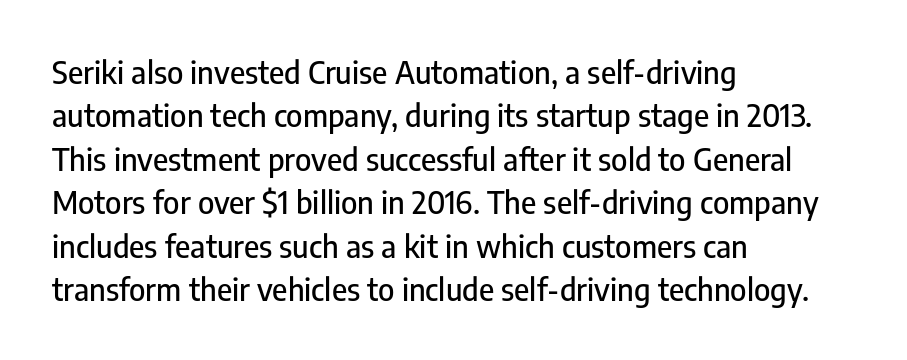
This sample uses plain, unmodified letter spacing. Posture: vertical. The passage shown stacks its lines at a standard gap. Line starts are locked; line ends wander. The characters display no serif detailing; their extremities are plain.
